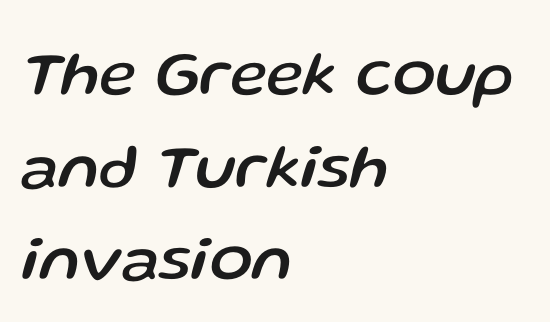
A typesetter would call this leading conventional body-copy spacing. Honestly, there is no underline to notice here at all. This sample has the flowing, uneven cadence of proportional lettering. The lines are quadded left. Slant detected: the letters are inclined.
